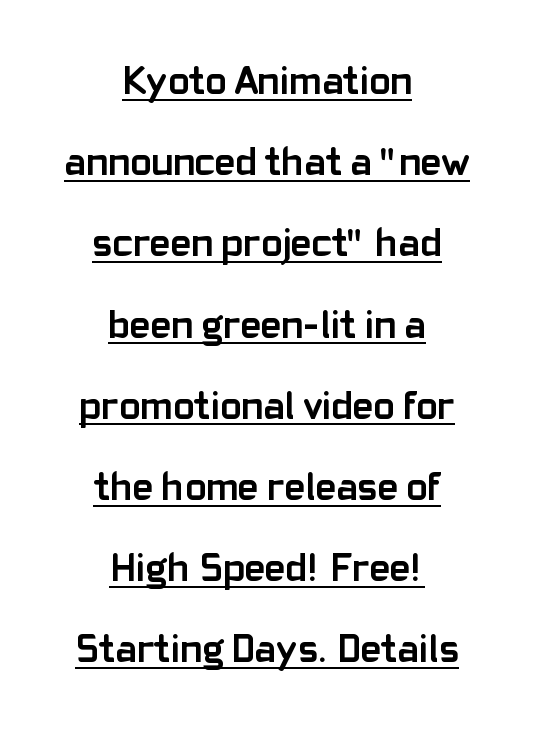
Q: Is the text bold? A: Yes.
Q: Is the text italic (slanted)? A: No, it is upright.
Q: Is the typeface a serif or a sans-serif typeface? A: Sans-serif.
Q: Is the text underlined? A: Yes.
Q: How is the paragraph aligned? A: Centered.
Q: Is the spacing between letters normal or unusually wide? A: Normal.
Q: Is the spacing between lines tight, normal or loose? A: Loose.
Q: Width (condensed, normal, or wide)? A: Normal.
Q: Stroke contrast? A: Low.
Q: x-height? A: Medium.
Q: Monospaced? A: No.
